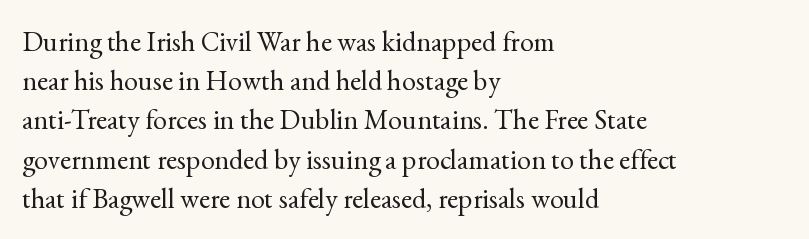
Q: Is the text bold? A: No.
Q: Is the text italic (slanted)? A: No, it is upright.
Q: Is the typeface a serif or a sans-serif typeface? A: Serif.
Q: Is the text underlined? A: No.
Q: How is the paragraph aligned? A: Left-aligned.
Q: Is the spacing between letters normal or unusually wide? A: Normal.
Q: Is the spacing between lines tight, normal or loose? A: Normal.
Q: Width (condensed, normal, or wide)? A: Normal.
Q: x-height? A: Small.
Q: Monospaced? A: No.
